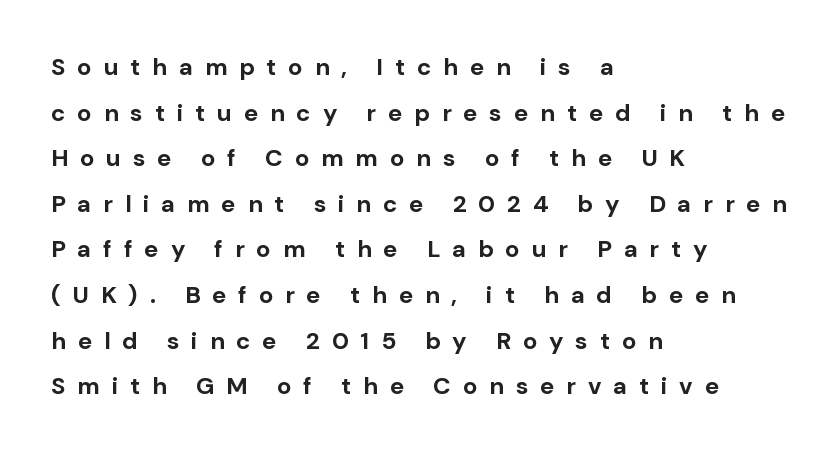
The font's upright variant was chosen for this text. The string is rendered with underlining switched off. The sample has been set heavy, in full bold. The lines are quadded left. Summary of vertical rhythm: relaxed, with wide interline spacing. How are the letters spaced? Widely, with obvious added tracking.
